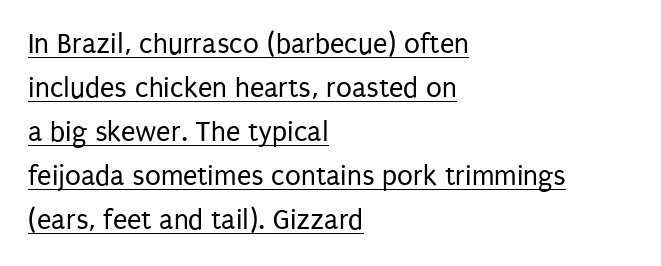
The image shows 29 px regular-weight, condensed sans-serif type, upright; set left-aligned, normal line spacing (1.52x), normal letter spacing, underlined; low stroke contrast and a large x-height.
